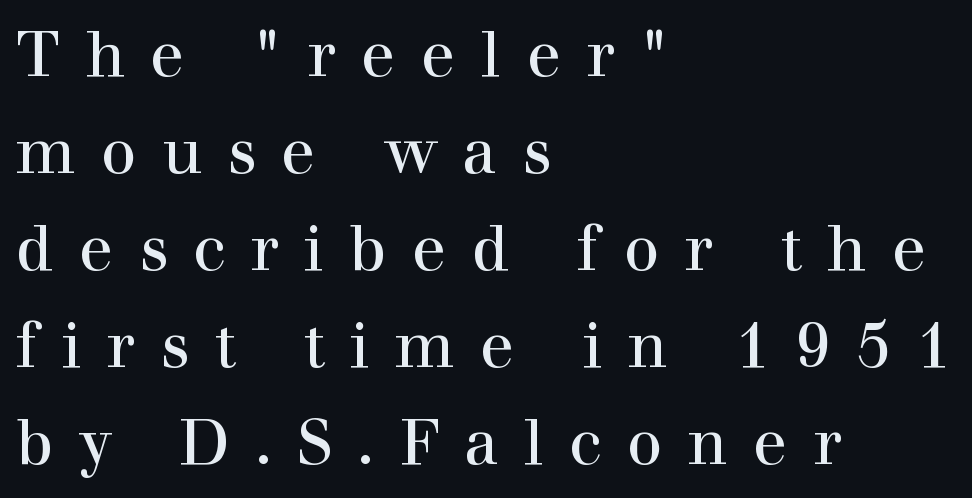
The image shows 63 px regular-weight serif type, upright; set left-aligned, normal line spacing (1.54x), unusually wide letter spacing (+0.4 em), not underlined; high stroke contrast and a medium x-height.
